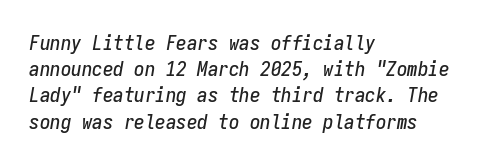
{"italic": "yes", "lean": "right", "slant_degrees": 9, "underline": "no", "align": "left", "line_spacing": "normal", "line_spacing_ratio": 1.25, "letter_spacing": "normal", "letter_spacing_em": 0.0, "glyph_px": 21}
